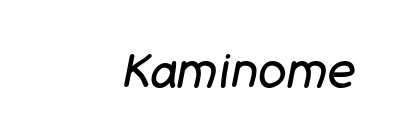
There is no visible air inserted between adjacent glyphs. Caption: face not bold, strokes unweighted. Do the characters align in a grid? No, the font is proportional. Glance below the letters and you will spot only blank space. Rendered with sloped, italic letterforms.
